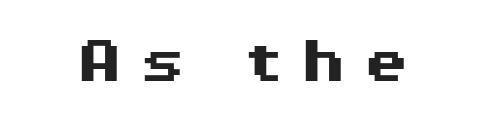
Q: Is the text bold? A: Yes.
Q: Is the text italic (slanted)? A: No, it is upright.
Q: Is the typeface a serif or a sans-serif typeface? A: Sans-serif.
Q: Is the text underlined? A: No.
Q: Is the spacing between letters normal or unusually wide? A: Unusually wide.
Q: Width (condensed, normal, or wide)? A: Wide.
Q: Stroke contrast? A: Medium.
Q: x-height? A: Medium.
Q: Monospaced? A: No.
